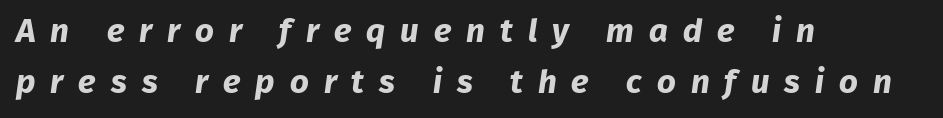
The image shows 33 px bold sans-serif type; set left-aligned, normal line spacing (1.55x), unusually wide letter spacing (+0.45 em), not underlined; low stroke contrast and a medium x-height.
